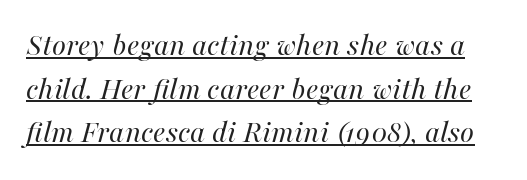
{"italic": "yes", "lean": "right", "slant_degrees": 16, "bold": "no", "weight": "regular", "width": "normal", "stroke_contrast": "high", "x_height": "medium", "monospaced": "no", "underline": "yes", "line_spacing": "normal", "line_spacing_ratio": 1.36, "letter_spacing": "normal", "letter_spacing_em": 0.0, "glyph_px": 32}
